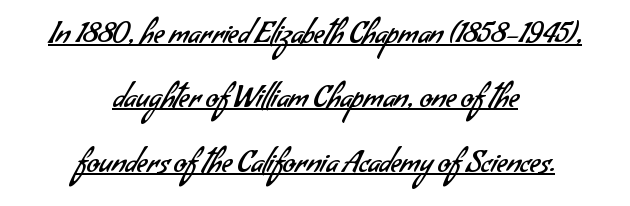
The image shows 29 px regular-weight sans-serif type; set centered, loose line spacing (2.22x), normal letter spacing, underlined; low stroke contrast and a small x-height.
